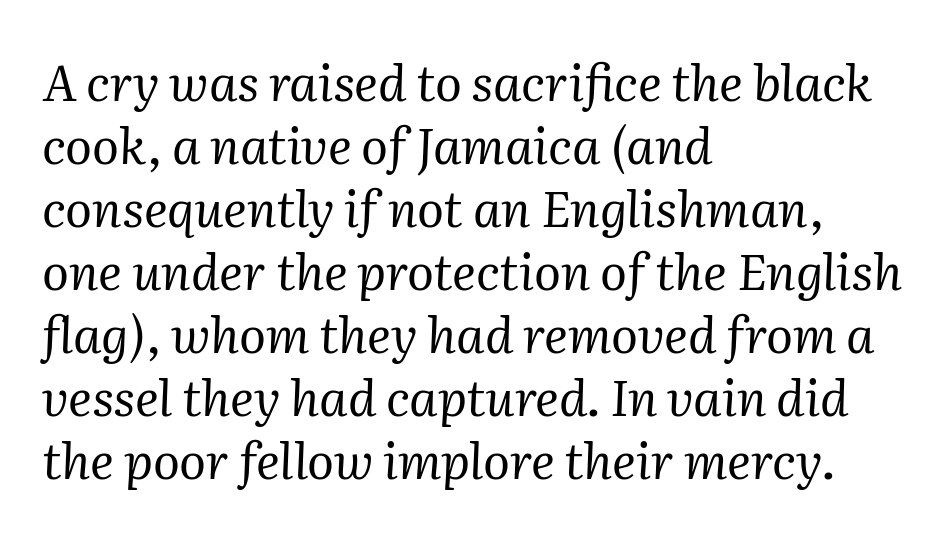
The image shows 50 px regular-weight serif type, italic (leaning right); set left-aligned, normal line spacing (1.26x), normal letter spacing, not underlined; medium stroke contrast and a medium x-height.
